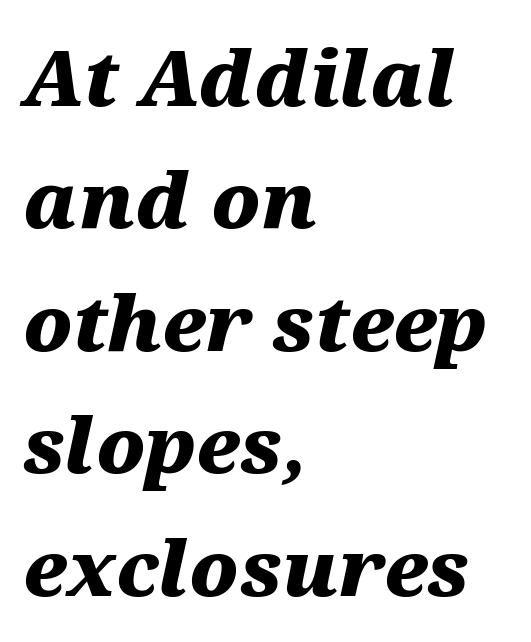
{"italic": "yes", "lean": "right", "slant_degrees": 12, "bold": "yes", "weight": "heavy", "width": "wide", "stroke_contrast": "medium", "x_height": "medium", "monospaced": "no", "underline": "no", "align": "left", "line_spacing": "normal", "line_spacing_ratio": 1.59, "letter_spacing": "normal", "letter_spacing_em": 0.0, "glyph_px": 77}
